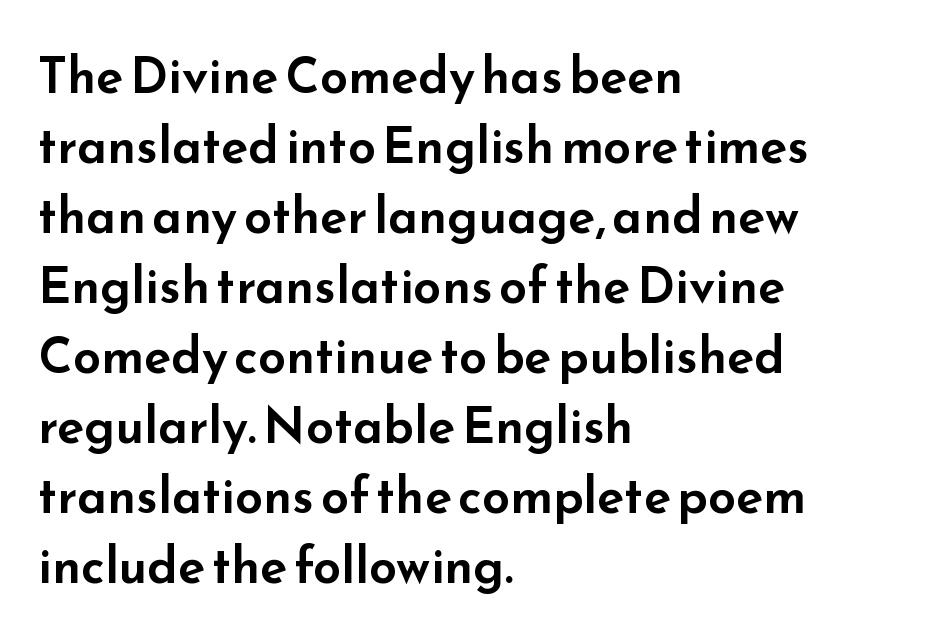
{"serif": "no", "italic": "no", "width": "wide", "stroke_contrast": "low", "x_height": "small", "monospaced": "no", "underline": "no", "align": "left", "line_spacing": "normal", "line_spacing_ratio": 1.4, "letter_spacing": "normal", "letter_spacing_em": 0.0, "glyph_px": 50}
